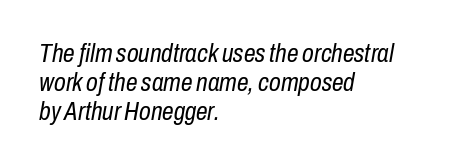
Teacher's note: observe the even left margin — that is flush-left alignment. There is no visible air inserted between adjacent glyphs. Each stroke keeps to a modest, everyday thickness or less. Notice how the stems are inclined rather than vertical — that's the hallmark of italics. Underline: absent.
